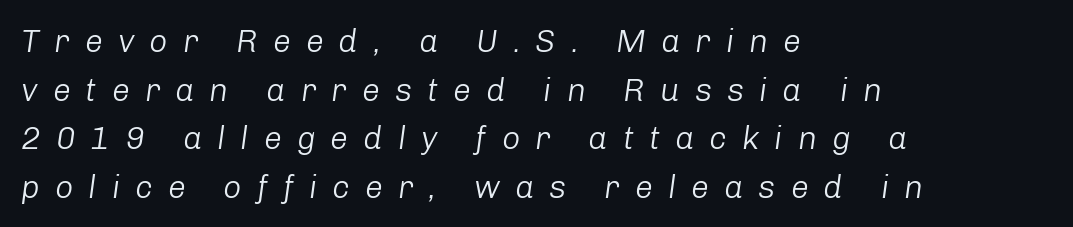
No word sits above an underline. Is the letter spacing exaggerated? Yes — the characters are pushed far apart. Yep, that's italic — everything's leaning. This sample is left-justified, so line endings fall wherever the words run out. The rendering uses natural spacing where letterforms have individual widths. The cut favours lightness, reaching ordinary text weight at its darkest.
